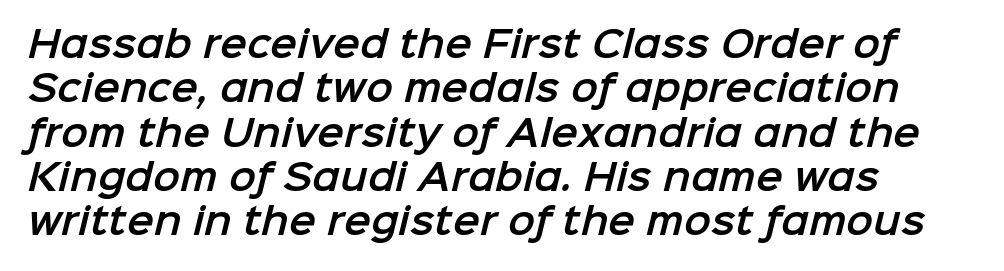
{"serif": "no", "width": "normal", "stroke_contrast": "low", "x_height": "medium", "monospaced": "no", "underline": "no", "align": "left", "line_spacing_ratio": 1.23, "letter_spacing": "normal", "letter_spacing_em": 0.0, "glyph_px": 36}
